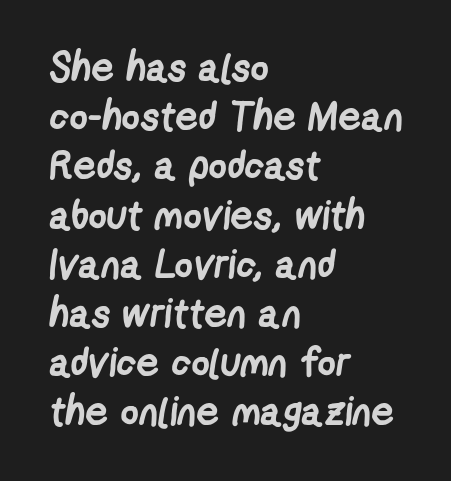
{"serif": "no", "bold": "yes", "weight": "semibold", "width": "condensed", "stroke_contrast": "low", "x_height": "medium", "monospaced": "no", "underline": "no", "align": "left", "line_spacing_ratio": 1.23, "letter_spacing": "normal", "letter_spacing_em": 0.0, "glyph_px": 40}
